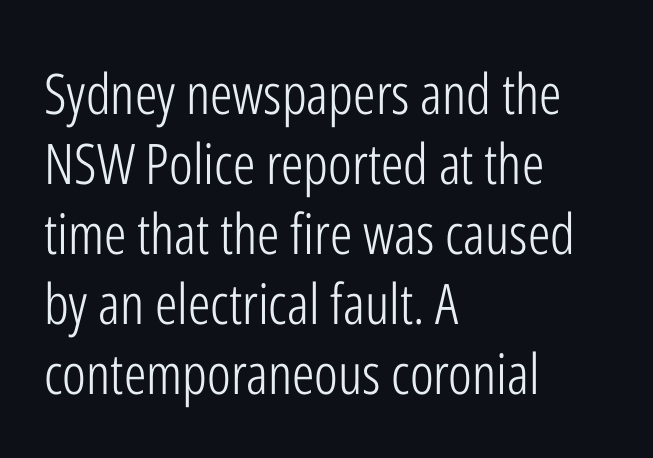
{"serif": "no", "italic": "no", "bold": "no", "weight": "light", "width": "condensed", "stroke_contrast": "low", "x_height": "medium", "monospaced": "no", "underline": "no", "align": "left", "line_spacing": "normal", "line_spacing_ratio": 1.25, "letter_spacing": "normal", "letter_spacing_em": 0.0, "glyph_px": 56}
